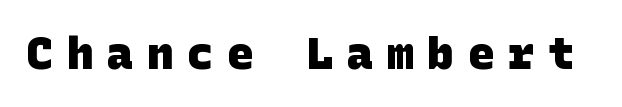
The image shows 44 px heavy sans-serif type; set unusually wide letter spacing (+0.31 em), not underlined; low stroke contrast and a large x-height.
